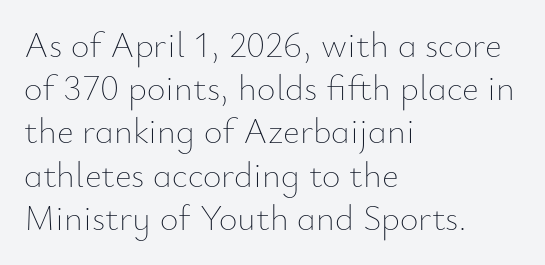
The compositor pushed each line to the left boundary. No word sits above an underline. Words appear dense and cohesive because spacing is normal. Think of a printed novel: that variable character pitch is what you see here.
